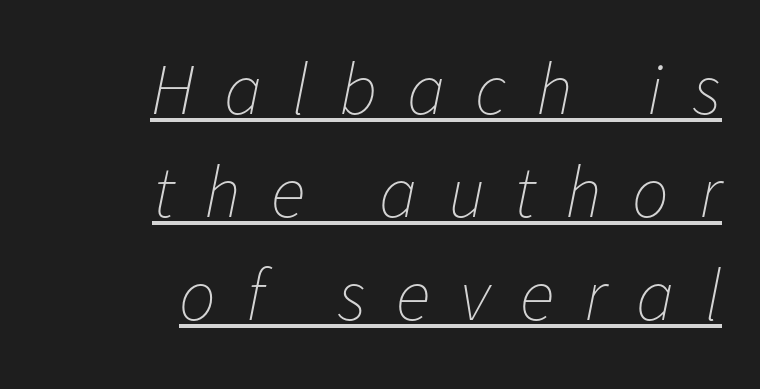
Here the designer chose a conventional face with non-uniform glyph widths. The typesetting does not lean heavy: it is not bold. If you drew a ruler down the right edge, every line would touch it. In terms of letterspacing, this is a distinctly airy, spread setting. Vertically, the passage feels balanced, rows spaced as you'd expect. Each line of the rendering has a horizontal stroke beneath the glyphs.
